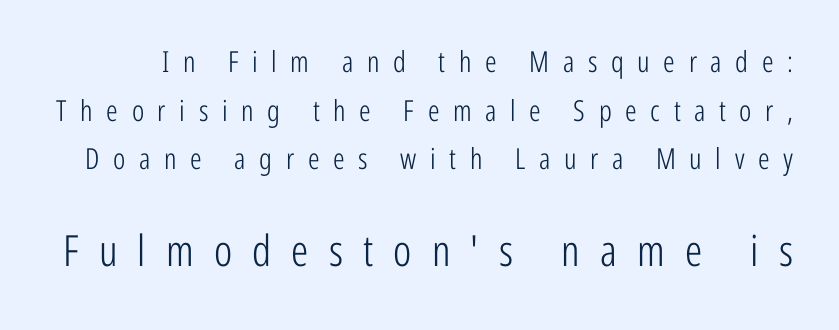
The image shows 43 px light, condensed sans-serif type, upright; set normal line spacing (1.68x), unusually wide letter spacing (+0.47 em), not underlined; the second (bottom) block is 1.48x larger; low stroke contrast and a medium x-height.
